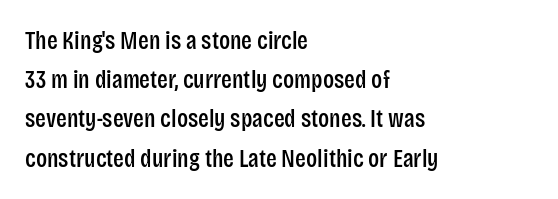
Q: Is the text italic (slanted)? A: No, it is upright.
Q: Is the text underlined? A: No.
Q: How is the paragraph aligned? A: Left-aligned.
Q: Is the spacing between letters normal or unusually wide? A: Normal.
Q: Is the spacing between lines tight, normal or loose? A: Normal.
